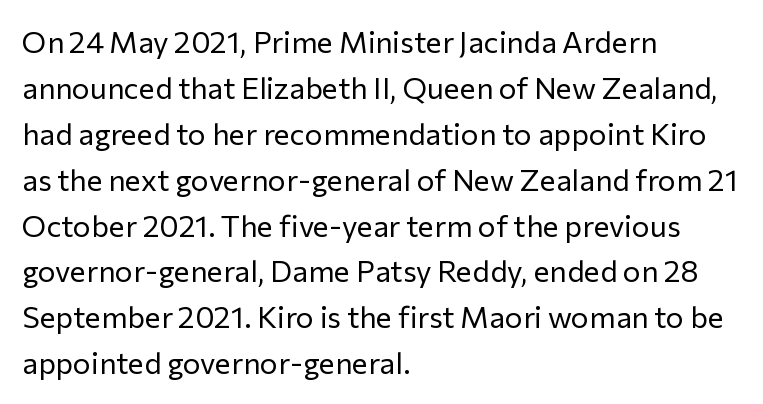
The block of text has a typical density, with ordinary space between rows. A typesetter would call this proportional, since set widths differ per character. Standard letterfit; no display-style spreading of the glyphs. This rendering employs a face without finishing strokes, i.e., a sans-serif. Every stem runs plumb, perpendicular to the baseline.
